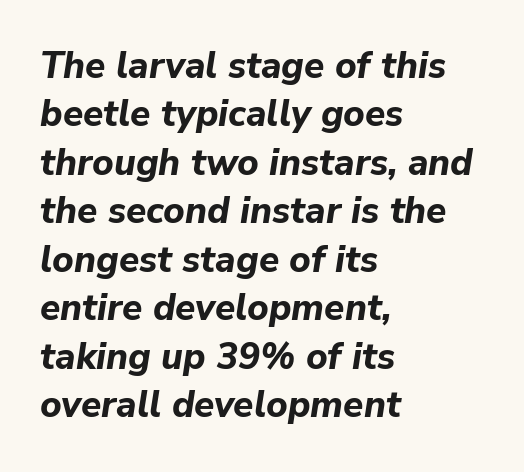
Q: Is the text bold? A: Yes.
Q: Is the text italic (slanted)? A: Yes, it leans right by about 9 degrees.
Q: Is the text underlined? A: No.
Q: How is the paragraph aligned? A: Left-aligned.
Q: Is the spacing between letters normal or unusually wide? A: Normal.
Q: Is the spacing between lines tight, normal or loose? A: Normal.
Q: Width (condensed, normal, or wide)? A: Normal.
Q: Stroke contrast? A: Low.
Q: x-height? A: Medium.
Q: Monospaced? A: No.
